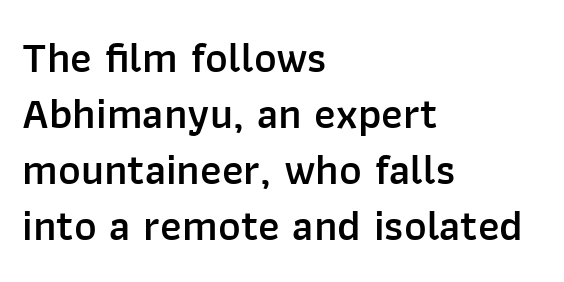
Q: Is the text bold? A: Semi-bold.
Q: Is the text italic (slanted)? A: No, it is upright.
Q: Is the typeface a serif or a sans-serif typeface? A: Sans-serif.
Q: Is the text underlined? A: No.
Q: How is the paragraph aligned? A: Left-aligned.
Q: Is the spacing between letters normal or unusually wide? A: Normal.
Q: Is the spacing between lines tight, normal or loose? A: Normal.
Q: Width (condensed, normal, or wide)? A: Normal.
Q: Stroke contrast? A: Low.
Q: x-height? A: Medium.
Q: Monospaced? A: No.
